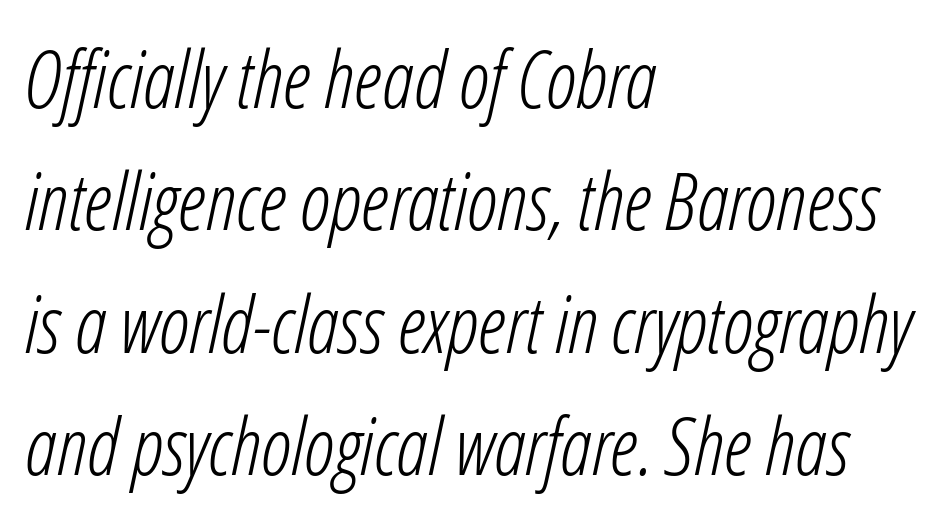
There is no visible air inserted between adjacent glyphs. Heaviness? Minimal to ordinary, like unemphasized prose. This sample uses an oblique cut, with every glyph tilted off the vertical. A typesetter would call this proportional, since set widths differ per character. The vertical gap from one line to the next is medium. No word sits above an underline.
